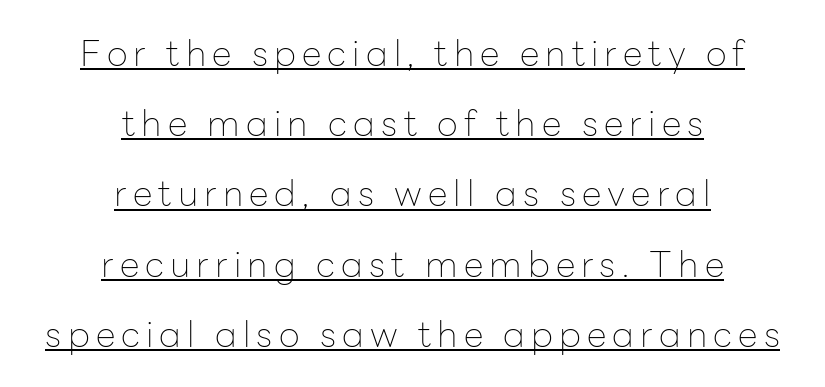
The image shows 36 px thin sans-serif type, upright; set centered, loose line spacing (1.95x), underlined; low stroke contrast and a medium x-height.
